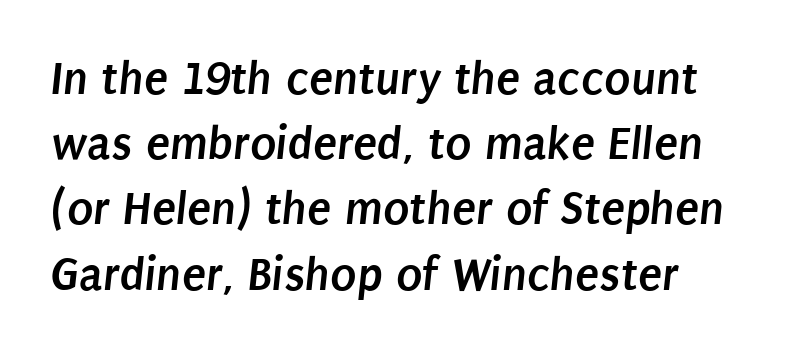
{"serif": "no", "bold": "yes", "weight": "semibold", "width": "condensed", "stroke_contrast": "low", "x_height": "large", "monospaced": "no", "underline": "no", "line_spacing": "normal", "line_spacing_ratio": 1.33, "letter_spacing": "normal", "letter_spacing_em": 0.0, "glyph_px": 49}
